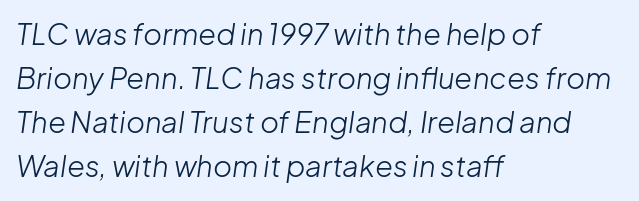
Q: Is the text bold? A: No.
Q: Is the text italic (slanted)? A: Yes, it leans right by about 8 degrees.
Q: Is the text underlined? A: No.
Q: How is the paragraph aligned? A: Left-aligned.
Q: Is the spacing between letters normal or unusually wide? A: Normal.
Q: Is the spacing between lines tight, normal or loose? A: Normal.
Q: Width (condensed, normal, or wide)? A: Normal.
Q: Stroke contrast? A: Low.
Q: x-height? A: Medium.
Q: Monospaced? A: No.
